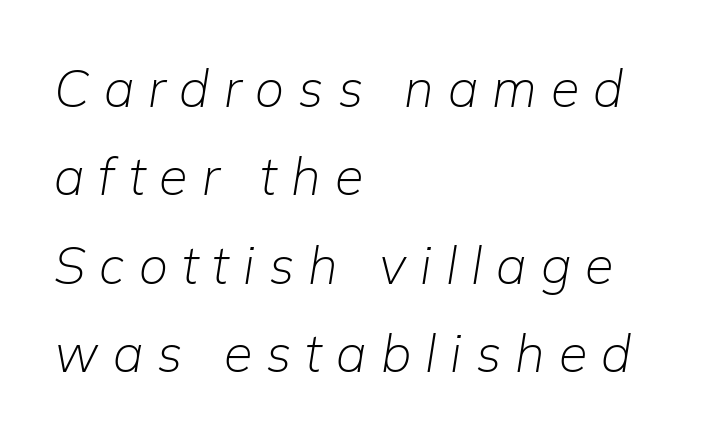
The image shows 52 px light type, italic (leaning right); set left-aligned, normal line spacing (1.7x), unusually wide letter spacing (+0.27 em), not underlined; low stroke contrast and a medium x-height.
